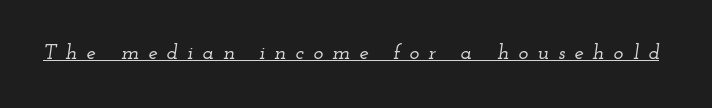
The image shows 21 px text type, italic (leaning right); set unusually wide letter spacing (+0.44 em), underlined.
